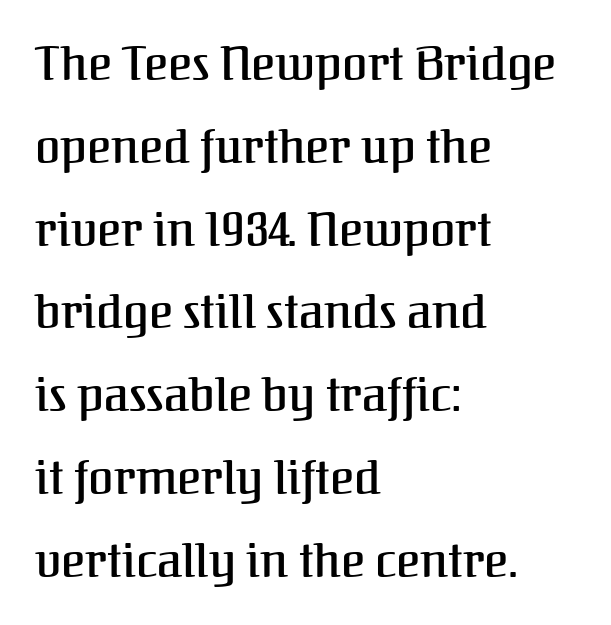
The image shows 46 px serif type, upright; set left-aligned, line spacing 1.8x, normal letter spacing, not underlined; medium stroke contrast and a medium x-height.
